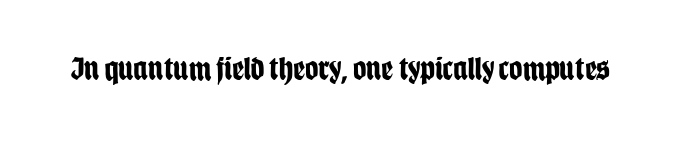
{"serif": "no", "italic": "no", "bold": "yes", "weight": "bold", "width": "condensed", "stroke_contrast": "low", "x_height": "large", "monospaced": "no", "underline": "no", "letter_spacing": "normal", "letter_spacing_em": 0.0, "glyph_px": 33}
